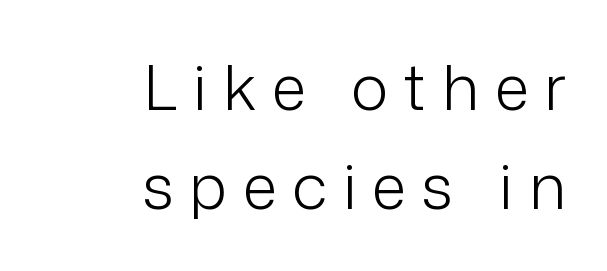
Short note: letters widely spaced. Plain, unruled lines of type. Caption: multi-line text, flush right, ragged left. A roman cut, with each character standing at attention.
